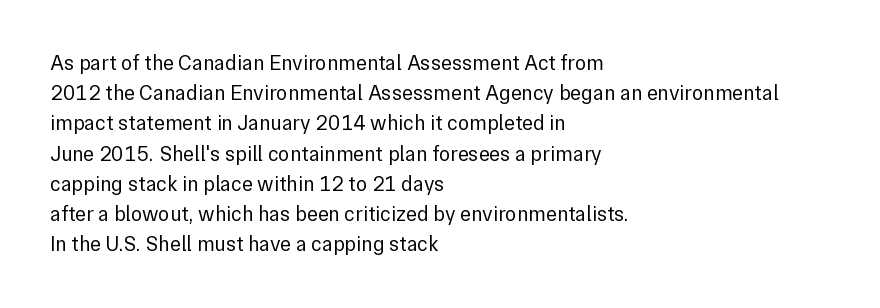
Q: Is the text bold? A: No.
Q: Is the text italic (slanted)? A: No, it is upright.
Q: Is the text underlined? A: No.
Q: How is the paragraph aligned? A: Left-aligned.
Q: Is the spacing between letters normal or unusually wide? A: Normal.
Q: Is the spacing between lines tight, normal or loose? A: Normal.
